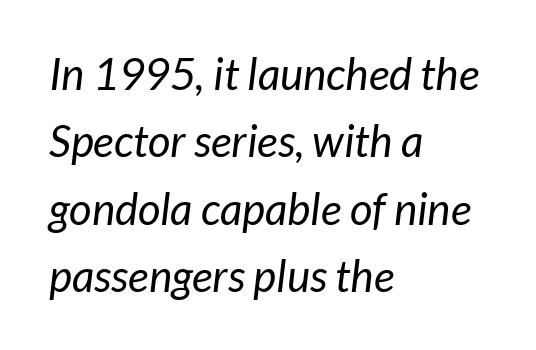
Q: Is the text bold? A: No.
Q: Is the typeface a serif or a sans-serif typeface? A: Sans-serif.
Q: Is the text underlined? A: No.
Q: How is the paragraph aligned? A: Left-aligned.
Q: Is the spacing between letters normal or unusually wide? A: Normal.
Q: Is the spacing between lines tight, normal or loose? A: Normal.
Q: Width (condensed, normal, or wide)? A: Normal.
Q: Stroke contrast? A: Low.
Q: x-height? A: Medium.
Q: Monospaced? A: No.
